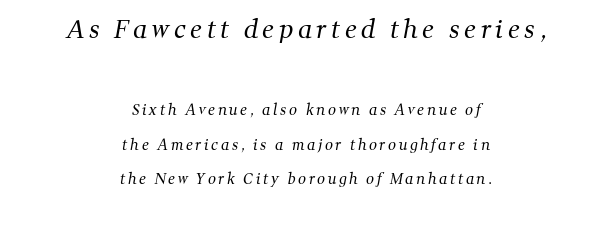
The specimen omits any rule beneath the text block's lines. The lines are spread far apart with generous leading. This reads as an unemphasized weight, regular at the heaviest. If you squint, the top block still reads clearly — it's the larger of the two.
